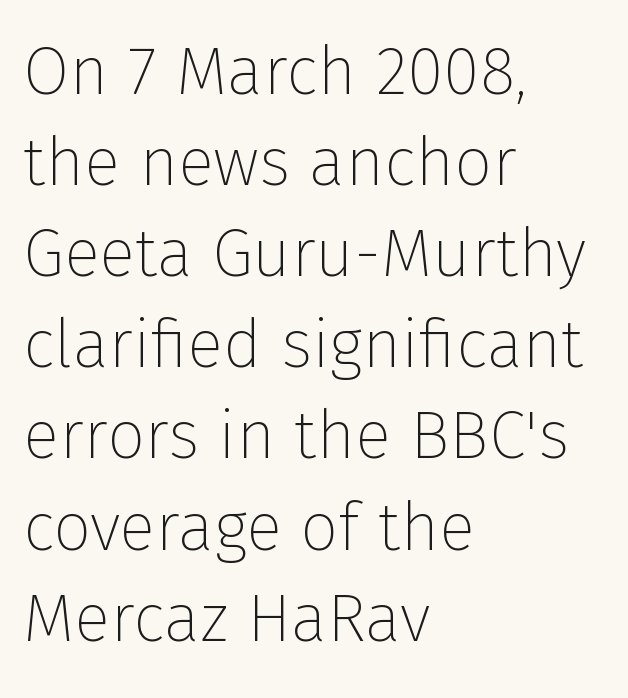
{"serif": "no", "italic": "no", "bold": "no", "weight": "thin", "width": "normal", "stroke_contrast": "low", "x_height": "medium", "monospaced": "no", "underline": "no", "align": "left", "line_spacing": "normal", "line_spacing_ratio": 1.36, "letter_spacing": "normal", "letter_spacing_em": 0.0, "glyph_px": 67}
